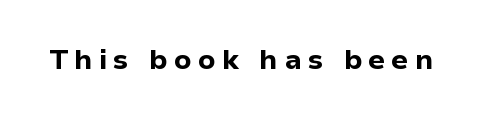
Q: Is the text bold? A: Yes.
Q: Is the text italic (slanted)? A: No, it is upright.
Q: Is the typeface a serif or a sans-serif typeface? A: Sans-serif.
Q: Is the text underlined? A: No.
Q: Is the spacing between letters normal or unusually wide? A: Unusually wide.
Q: Width (condensed, normal, or wide)? A: Normal.
Q: Stroke contrast? A: Low.
Q: x-height? A: Medium.
Q: Monospaced? A: No.
